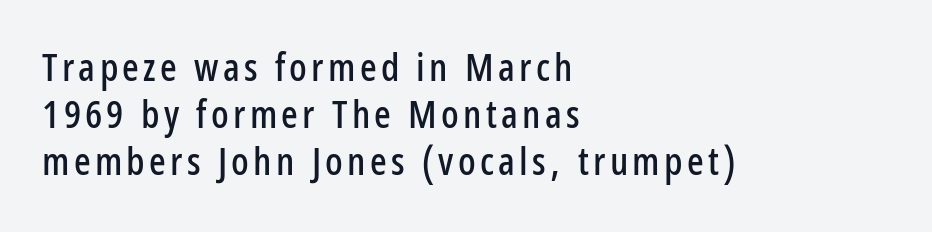
The face used here is a sans, in the tradition of grotesques and geometrics. Characters remain perfectly vertical along every line. Nobody drew a line under any word here. This rendering uses left alignment, leaving the right contour irregular. Proportional: the letters do not fall into vertical columns.
